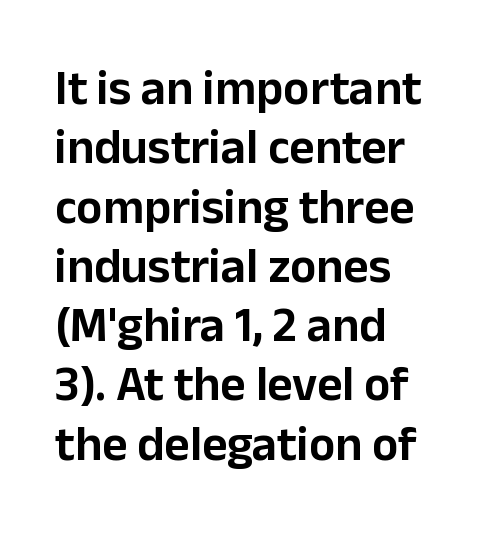
Q: Is the text italic (slanted)? A: No, it is upright.
Q: Is the typeface a serif or a sans-serif typeface? A: Sans-serif.
Q: Is the text underlined? A: No.
Q: How is the paragraph aligned? A: Left-aligned.
Q: Is the spacing between letters normal or unusually wide? A: Normal.
Q: Width (condensed, normal, or wide)? A: Normal.
Q: Stroke contrast? A: Low.
Q: x-height? A: Medium.
Q: Monospaced? A: No.
